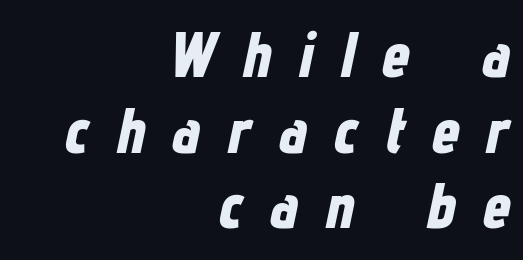
The passage is arranged like a letterhead date or caption credit — flush right. Observe the lean: these are italic letterforms. How heavy is the stroke? Heavy — this is a bold. The specimen omits any rule beneath the text block's lines. Here the designer chose a conventional face with non-uniform glyph widths.
